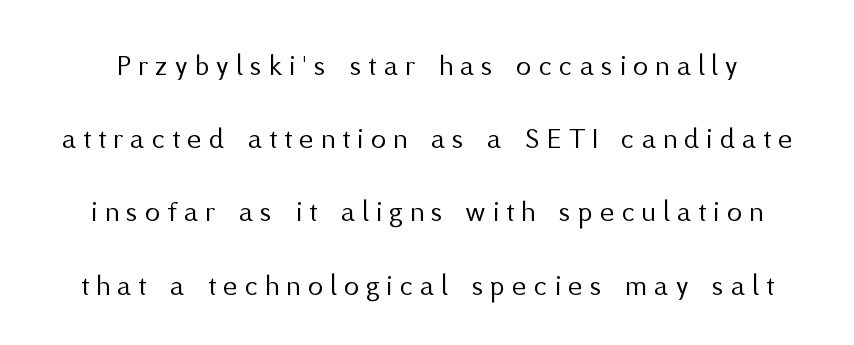
The typography opts for an upright posture over an oblique one. Is this a sans? Yes — the strokes have no serifs. Heft: none added — not bold. The vertical gap from one line to the next is large.
